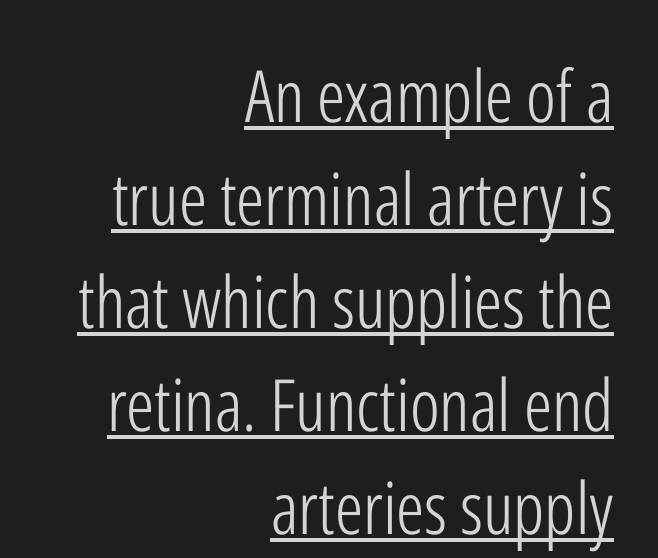
Q: Is the text bold? A: No.
Q: Is the text italic (slanted)? A: No, it is upright.
Q: Is the typeface a serif or a sans-serif typeface? A: Sans-serif.
Q: Is the text underlined? A: Yes.
Q: How is the paragraph aligned? A: Right-aligned.
Q: Is the spacing between letters normal or unusually wide? A: Normal.
Q: Is the spacing between lines tight, normal or loose? A: Normal.
Q: Width (condensed, normal, or wide)? A: Condensed.
Q: Stroke contrast? A: Low.
Q: x-height? A: Medium.
Q: Monospaced? A: No.
